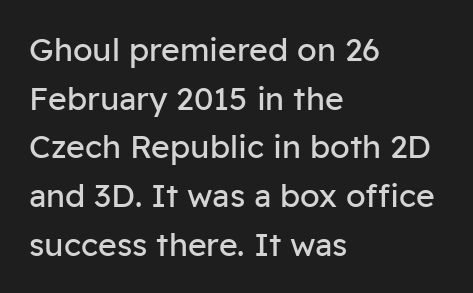
Grotesque or geometric, the face here clearly has no serifs. This is the regular roman posture of the typeface. Tracking value appears to be zero — textbook default spacing. The block of text has a typical density, with ordinary space between rows. The rendering uses natural spacing where letterforms have individual widths. Has an underline been added? It has not.
